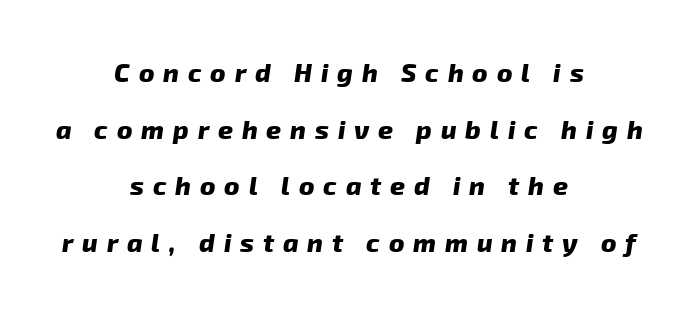
Words appear elongated and porous because spacing is wide. The vertical gap from one line to the next is large. In terms of weight, the rendering is a true, heavy bold. The rag falls on both sides of this text block equally. Words float on clear page, feet unadorned.
